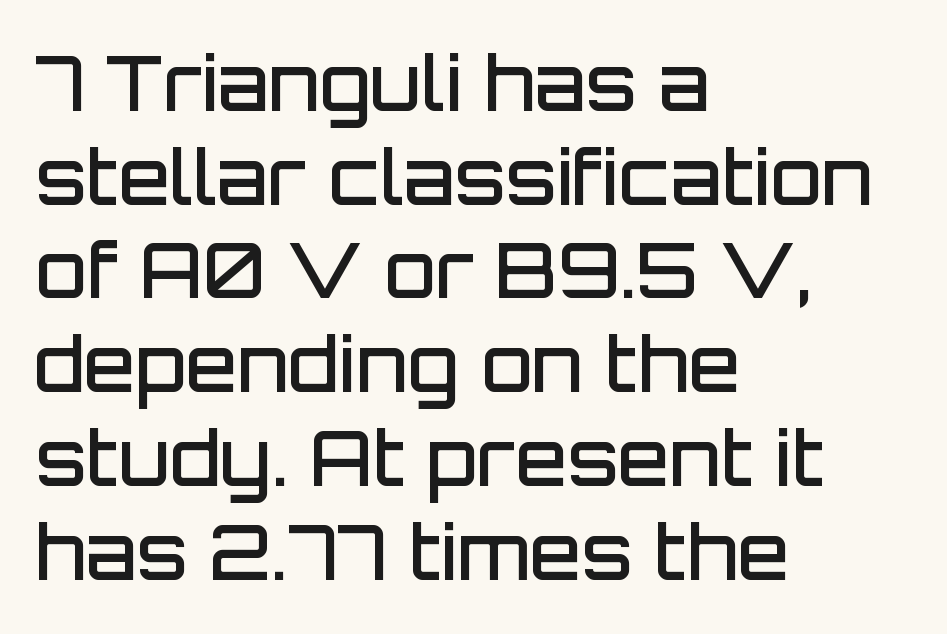
{"serif": "no", "italic": "no", "bold": "semi", "weight": "semibold", "width": "normal", "stroke_contrast": "low", "x_height": "large", "monospaced": "no", "underline": "no", "align": "left", "line_spacing": "normal", "line_spacing_ratio": 1.25, "letter_spacing": "normal", "letter_spacing_em": 0.0, "glyph_px": 75}
